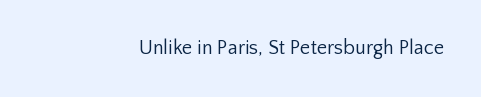
Q: Is the text bold? A: No.
Q: Is the text italic (slanted)? A: No, it is upright.
Q: Is the text underlined? A: No.
Q: How is the paragraph aligned? A: Right-aligned.
Q: Is the spacing between letters normal or unusually wide? A: Normal.
